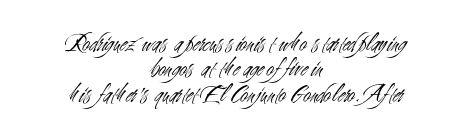
The image shows 26 px text type; set centered, tight line spacing (0.98x), normal letter spacing, not underlined.
